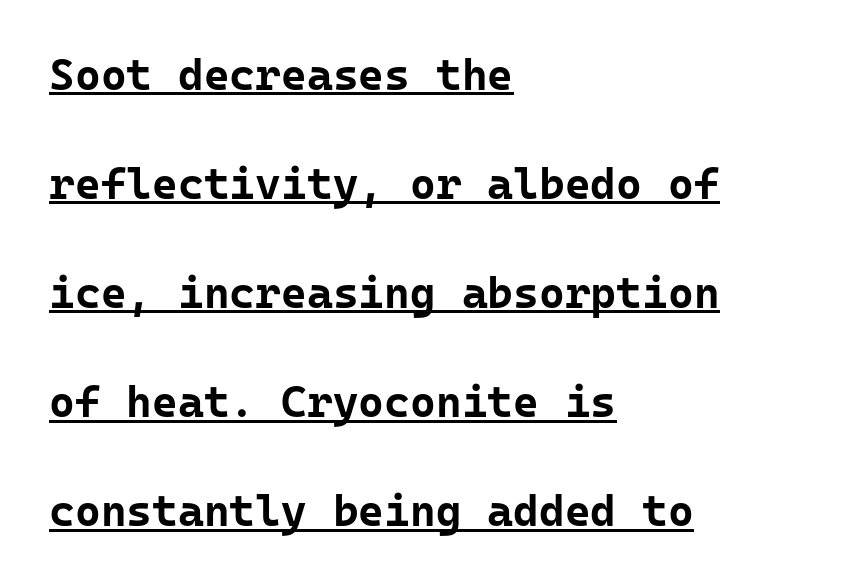
{"serif": "no", "italic": "no", "bold": "yes", "weight": "bold", "width": "normal", "stroke_contrast": "low", "x_height": "medium", "monospaced": "yes", "underline": "yes", "align": "left", "line_spacing": "loose", "line_spacing_ratio": 2.48, "letter_spacing": "normal", "letter_spacing_em": 0.0, "glyph_px": 44}
